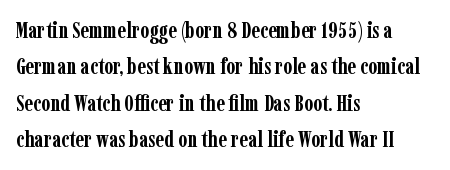
The image shows 23 px bold type, upright; set left-aligned, normal line spacing (1.58x), normal letter spacing, not underlined.
